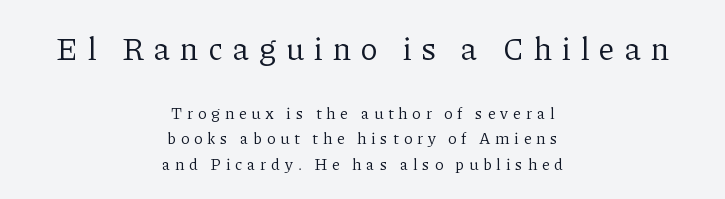
Style check: upright. Both edges are ragged and mirror each other, which tells us the setting is centered. This rendering features lettering with no underline. Between these two stacked blocks, the higher one wins on size.
